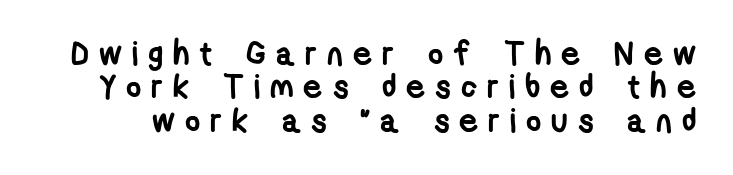
The image shows 33 px semibold, condensed sans-serif type; set tight line spacing (1.01x), unusually wide letter spacing (+0.3 em), not underlined; low stroke contrast and a medium x-height.
